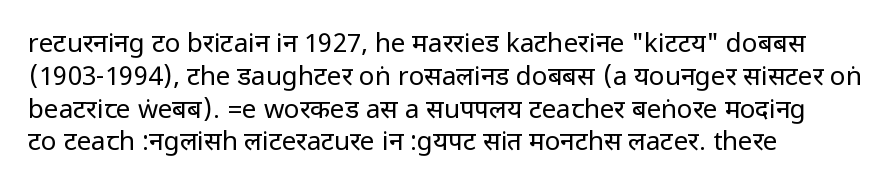
The image shows 26 px text type, upright; set left-aligned, normal line spacing (1.26x), normal letter spacing, not underlined.
